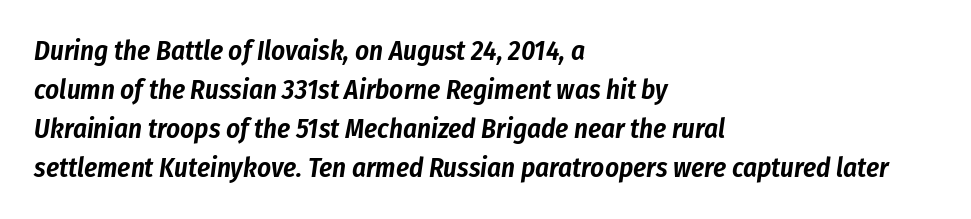
The image shows 27 px text type, italic (leaning right); set left-aligned, normal line spacing (1.44x), normal letter spacing, not underlined.
